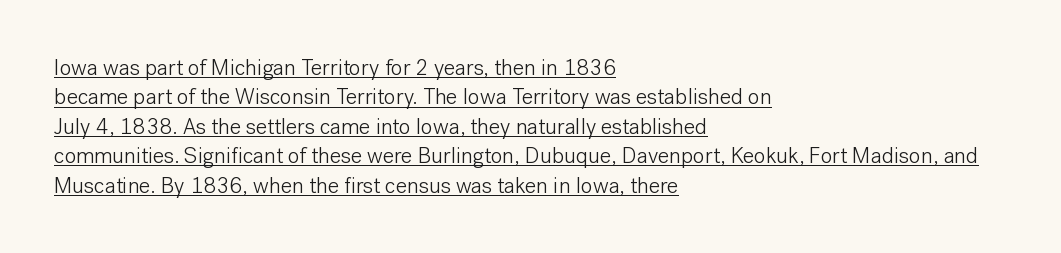
The image shows 22 px text type, upright; set left-aligned, normal line spacing (1.34x), normal letter spacing, underlined.
